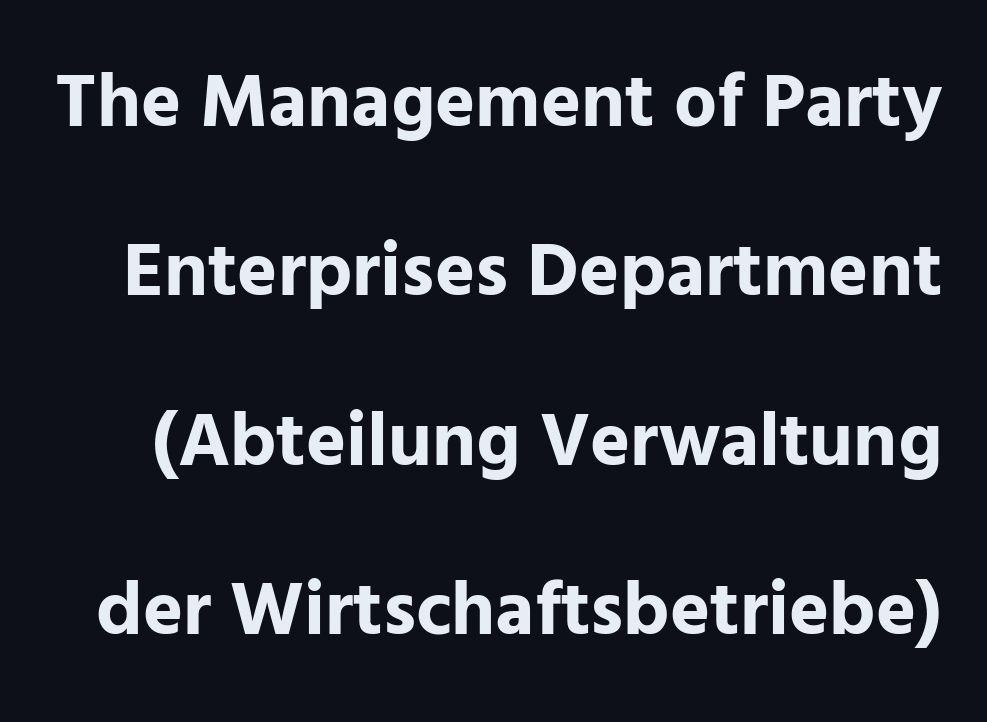
{"serif": "no", "italic": "no", "bold": "yes", "weight": "bold", "width": "normal", "stroke_contrast": "low", "x_height": "medium", "monospaced": "no", "underline": "no", "line_spacing": "loose", "line_spacing_ratio": 2.23, "letter_spacing": "normal", "letter_spacing_em": 0.0, "glyph_px": 76}
